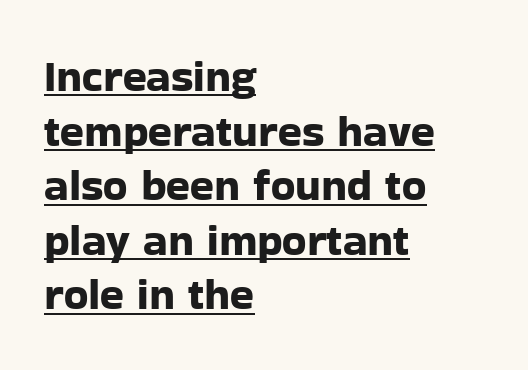
The image shows 44 px sans-serif type, upright; set left-aligned, line spacing 1.24x, normal letter spacing, underlined; low stroke contrast and a medium x-height.
